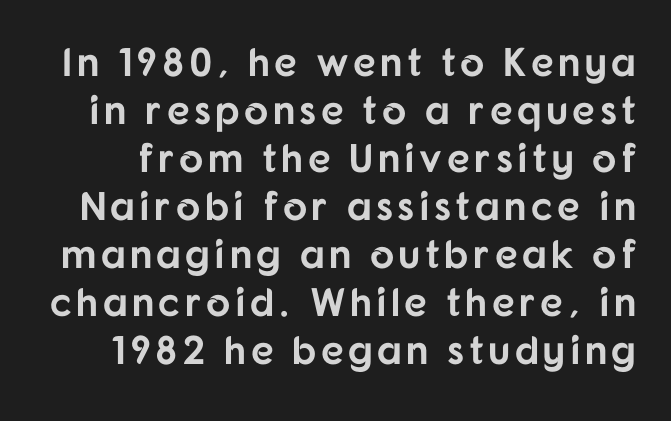
Notice how thick the strokes are: this is what a full bold looks like. No feet cap the strokes, marking this as sans-serif type. The glyphs are unaccompanied by any horizontal stroke below them. The letters advance in unequal steps, a hallmark of proportional type.
